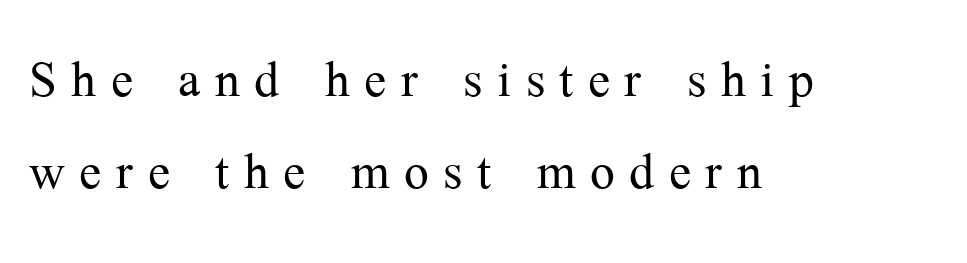
The image shows 66 px light serif type, upright; set left-aligned, normal line spacing (1.4x), unusually wide letter spacing (+0.22 em), not underlined; medium stroke contrast and a medium x-height.
